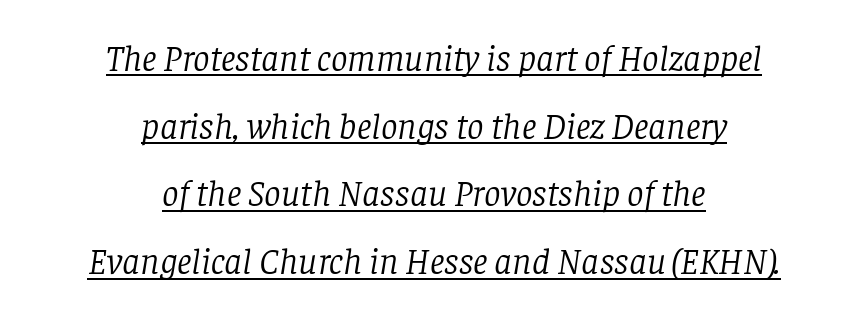
These lines are rendered in a variable-pitch font. The letters look calm and open, with moderate or lighter stems. The rag falls on both sides of this text block equally. The rendering uses the underline text-decoration. Short note: letters normally spaced. Stroke terminals: seriffed.
